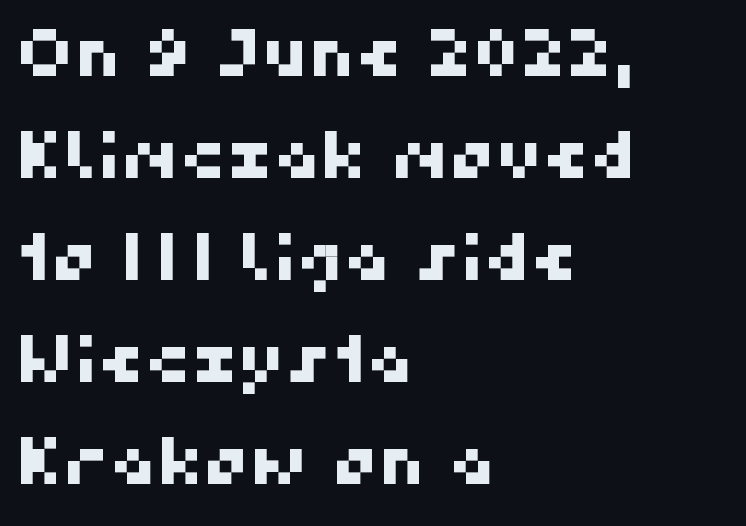
The image shows 65 px sans-serif type; set left-aligned, normal line spacing (1.57x), normal letter spacing, not underlined; high stroke contrast and a medium x-height.
